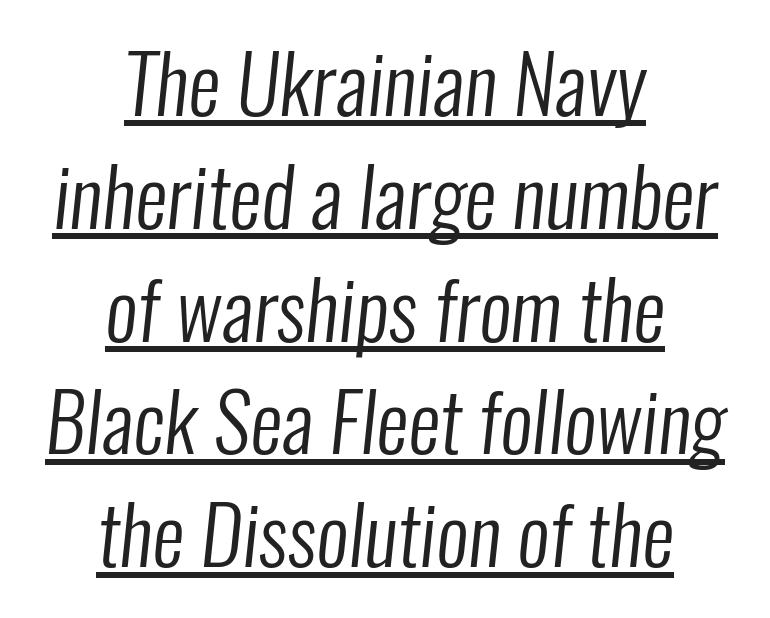
Q: Is the text bold? A: No.
Q: Is the typeface a serif or a sans-serif typeface? A: Sans-serif.
Q: Is the text underlined? A: Yes.
Q: How is the paragraph aligned? A: Centered.
Q: Is the spacing between letters normal or unusually wide? A: Normal.
Q: Is the spacing between lines tight, normal or loose? A: Normal.
Q: Width (condensed, normal, or wide)? A: Condensed.
Q: Stroke contrast? A: Low.
Q: x-height? A: Medium.
Q: Monospaced? A: No.
